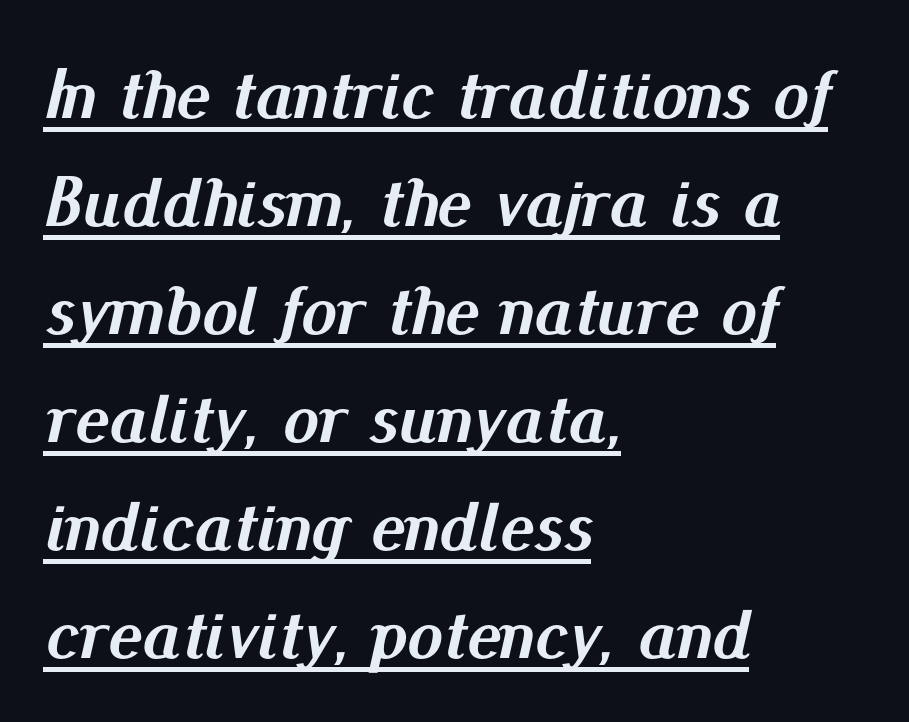
{"italic": "yes", "lean": "right", "slant_degrees": 13, "bold": "yes", "weight": "semibold", "width": "normal", "stroke_contrast": "medium", "x_height": "small", "monospaced": "no", "underline": "yes", "align": "left", "line_spacing": "normal", "line_spacing_ratio": 1.5, "letter_spacing": "normal", "letter_spacing_em": 0.0, "glyph_px": 72}
